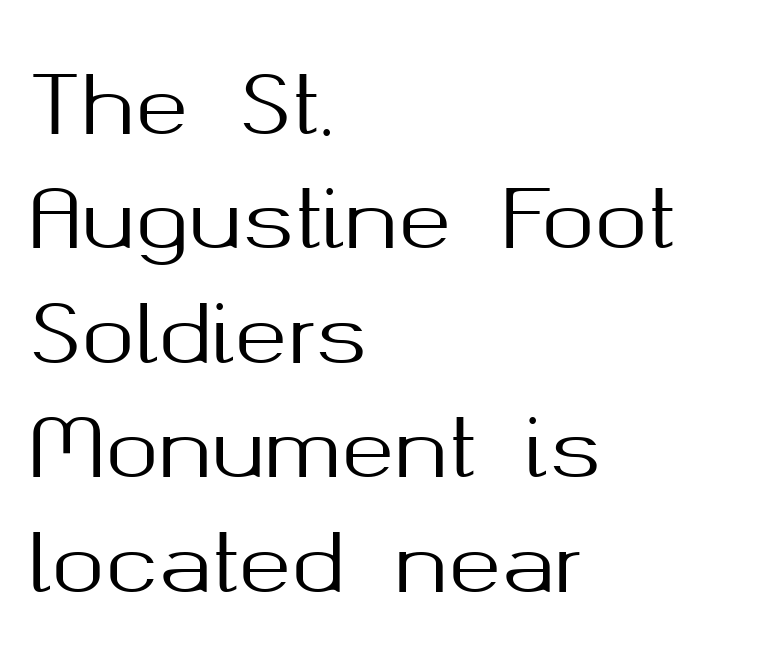
Character widths vary here, with narrow letters taking less room than wide ones. Typographically, this falls in the sans-serif category. The text block is weighted toward the left margin, trailing off unevenly rightward. You could call the tracking neutral — neither tight nor loose. The specimen reads as upright at a glance. Is there much room between lines? A standard amount, neither cramped nor airy.
